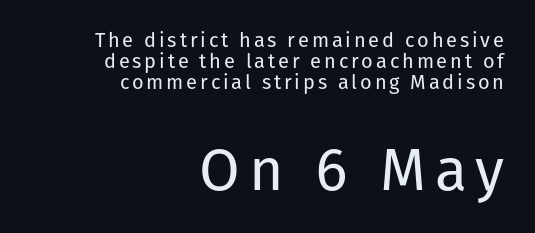
The image shows 59 px regular-weight sans-serif type, upright; set right-aligned, tight line spacing (1.06x), not underlined; the second (bottom) block is 2.95x larger; low stroke contrast and a medium x-height.
